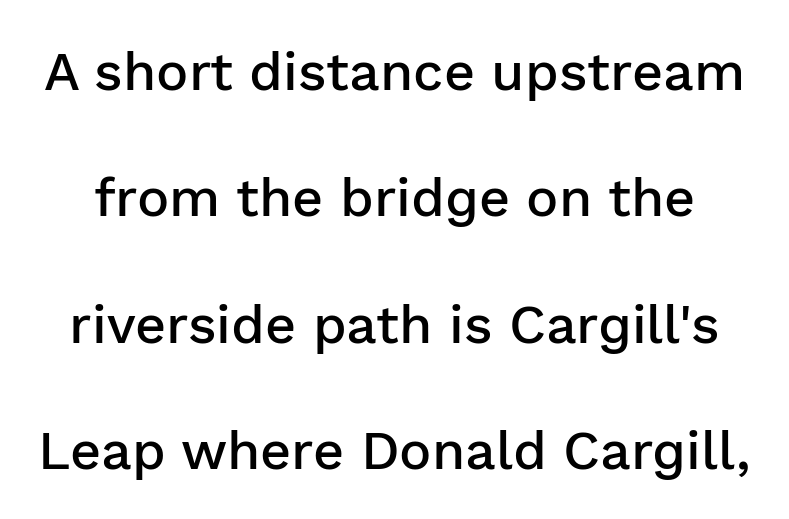
Q: Is the text bold? A: Semi-bold.
Q: Is the text italic (slanted)? A: No, it is upright.
Q: Is the typeface a serif or a sans-serif typeface? A: Sans-serif.
Q: Is the text underlined? A: No.
Q: Is the spacing between letters normal or unusually wide? A: Normal.
Q: Is the spacing between lines tight, normal or loose? A: Loose.
Q: Width (condensed, normal, or wide)? A: Normal.
Q: Stroke contrast? A: Low.
Q: x-height? A: Medium.
Q: Monospaced? A: No.
